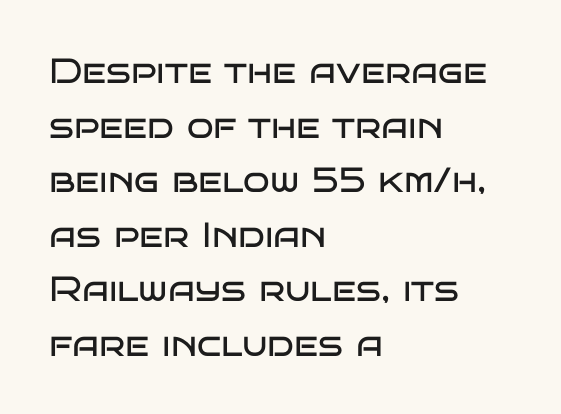
Any mark beneath the type? The region is blank. Inter-character spacing is left at the font's built-in metrics. Summary of vertical rhythm: regular, with standard interline spacing. Weight: regular or lighter.
